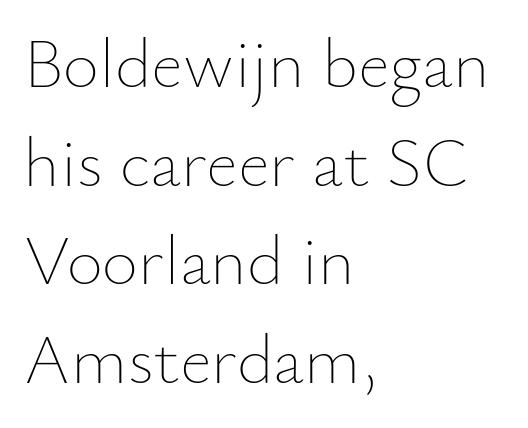
{"italic": "no", "bold": "no", "weight": "thin", "width": "normal", "stroke_contrast": "low", "x_height": "small", "monospaced": "no", "underline": "no", "align": "left", "line_spacing": "normal", "line_spacing_ratio": 1.41, "letter_spacing": "normal", "letter_spacing_em": 0.0, "glyph_px": 70}
